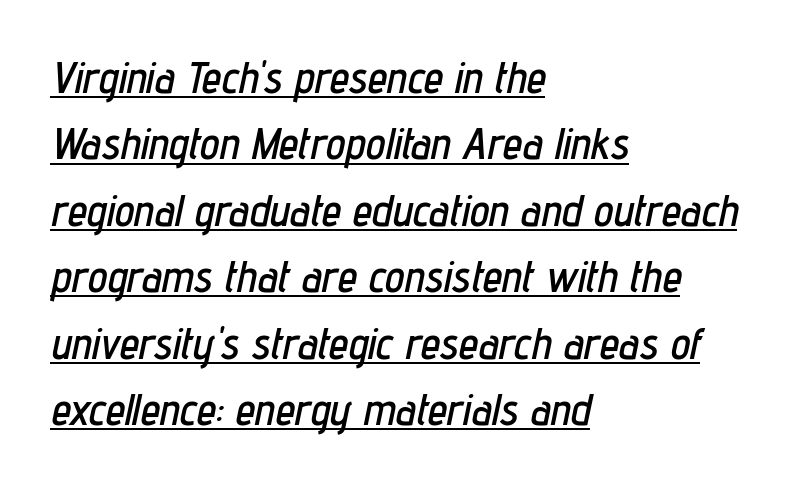
Q: Is the text italic (slanted)? A: Yes, it leans right by about 12 degrees.
Q: Is the text underlined? A: Yes.
Q: How is the paragraph aligned? A: Left-aligned.
Q: Is the spacing between letters normal or unusually wide? A: Normal.
Q: Is the spacing between lines tight, normal or loose? A: Normal.
Q: Width (condensed, normal, or wide)? A: Condensed.
Q: Stroke contrast? A: Low.
Q: x-height? A: Medium.
Q: Monospaced? A: No.
